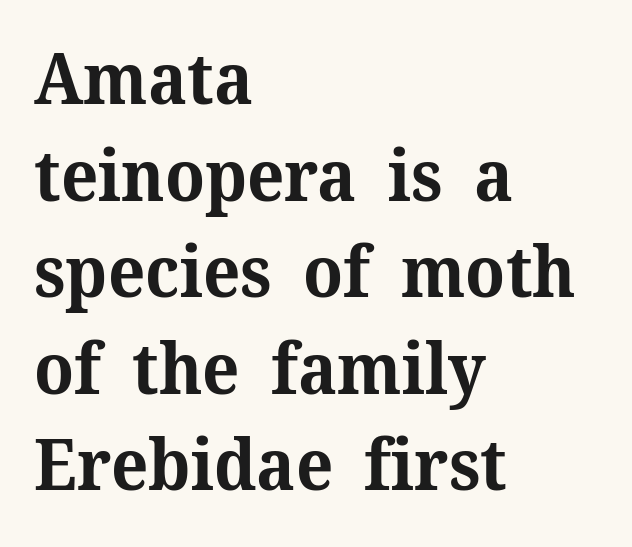
Q: Is the text bold? A: Yes.
Q: Is the text italic (slanted)? A: No, it is upright.
Q: Is the typeface a serif or a sans-serif typeface? A: Serif.
Q: Is the text underlined? A: No.
Q: How is the paragraph aligned? A: Left-aligned.
Q: Is the spacing between letters normal or unusually wide? A: Normal.
Q: Is the spacing between lines tight, normal or loose? A: Normal.
Q: Width (condensed, normal, or wide)? A: Normal.
Q: Stroke contrast? A: Medium.
Q: x-height? A: Medium.
Q: Monospaced? A: No.
